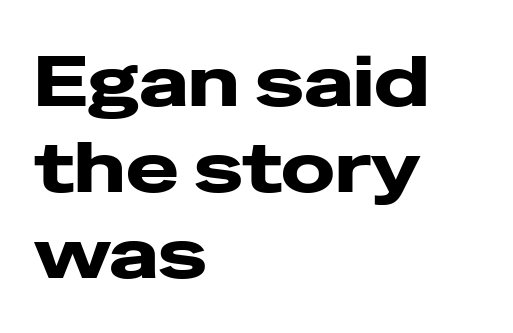
The image shows 71 px wide sans-serif type, upright; set left-aligned, line spacing 1.21x, normal letter spacing, not underlined; low stroke contrast and a medium x-height.
